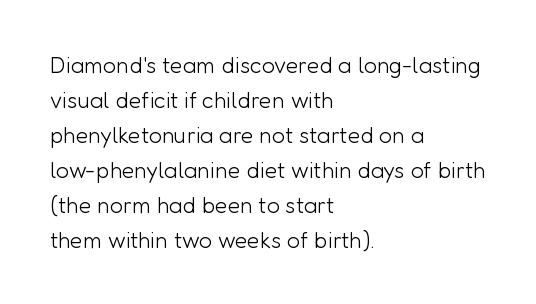
The image shows 23 px text type, upright; set left-aligned, normal line spacing (1.52x), normal letter spacing, not underlined.
